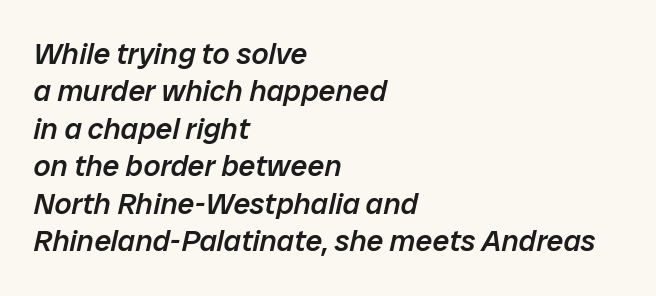
Q: Is the text bold? A: Semi-bold.
Q: Is the text italic (slanted)? A: Yes, it leans right by about 12 degrees.
Q: Is the text underlined? A: No.
Q: How is the paragraph aligned? A: Left-aligned.
Q: Is the spacing between letters normal or unusually wide? A: Normal.
Q: Is the spacing between lines tight, normal or loose? A: Normal.
Q: Width (condensed, normal, or wide)? A: Normal.
Q: Stroke contrast? A: Low.
Q: x-height? A: Medium.
Q: Monospaced? A: No.
